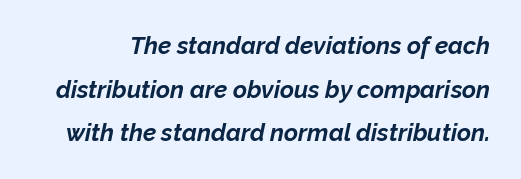
{"italic": "yes", "lean": "right", "slant_degrees": 12, "bold": "yes", "underline": "no", "line_spacing_ratio": 1.82, "letter_spacing": "normal", "letter_spacing_em": 0.0, "glyph_px": 24}
